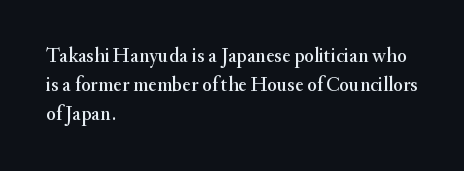
{"italic": "no", "underline": "no", "align": "left", "line_spacing": "normal", "line_spacing_ratio": 1.45, "letter_spacing": "normal", "letter_spacing_em": 0.0, "glyph_px": 20}
